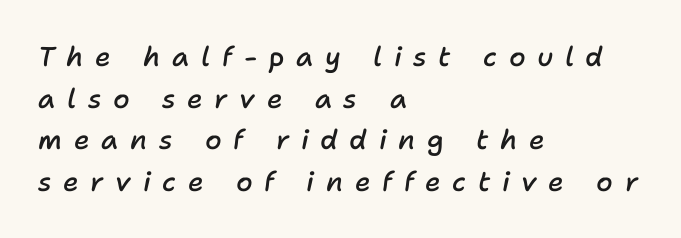
Q: Is the text bold? A: Semi-bold.
Q: Is the text italic (slanted)? A: Yes, it leans right by about 11 degrees.
Q: Is the text underlined? A: No.
Q: How is the paragraph aligned? A: Left-aligned.
Q: Is the spacing between letters normal or unusually wide? A: Unusually wide.
Q: Is the spacing between lines tight, normal or loose? A: Normal.
